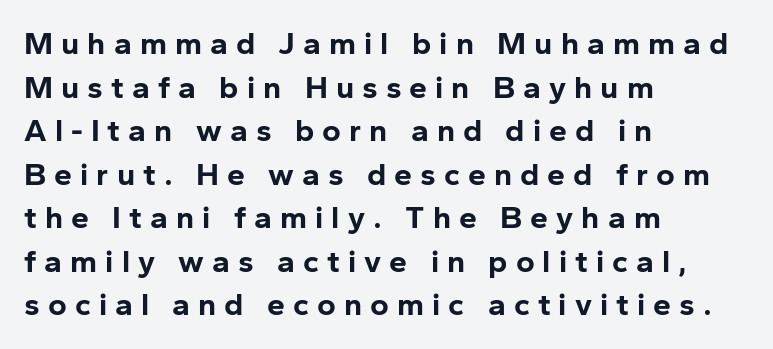
In terms of letterform style, serifs are entirely absent. Varying glyph widths throughout — classic text-font behaviour. A normal amount of white space separates one row of letters from the next. Letters rest on an invisible, unmarked baseline.
